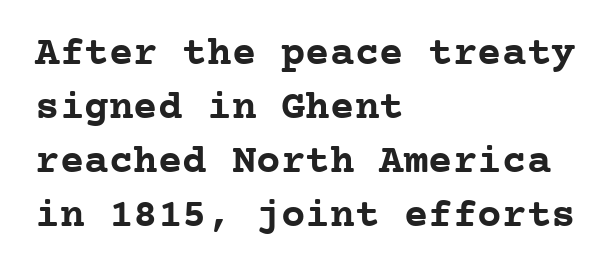
{"serif": "yes", "italic": "no", "bold": "yes", "weight": "semibold", "width": "normal", "stroke_contrast": "low", "x_height": "medium", "monospaced": "yes", "underline": "no", "align": "left", "line_spacing": "normal", "line_spacing_ratio": 1.32, "letter_spacing": "normal", "letter_spacing_em": 0.0, "glyph_px": 41}
